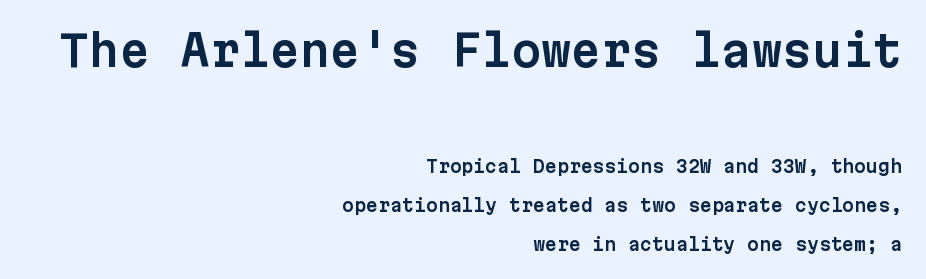
You could count columns in this text — the font is strictly monospaced. The space between consecutive lines is lavish. Descenders are the only things crossing below the line. Spacing between characters is what you'd get straight out of the box. Posture: vertical. The characters display no serif detailing; their extremities are plain.
